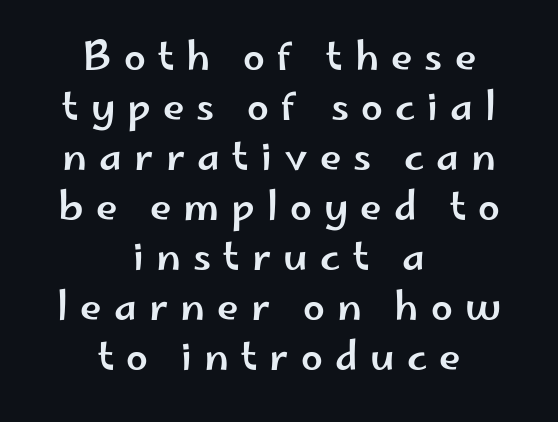
The image shows 39 px wide sans-serif type, upright; set centered, normal line spacing (1.28x), unusually wide letter spacing (+0.31 em), not underlined; low stroke contrast and a small x-height.
